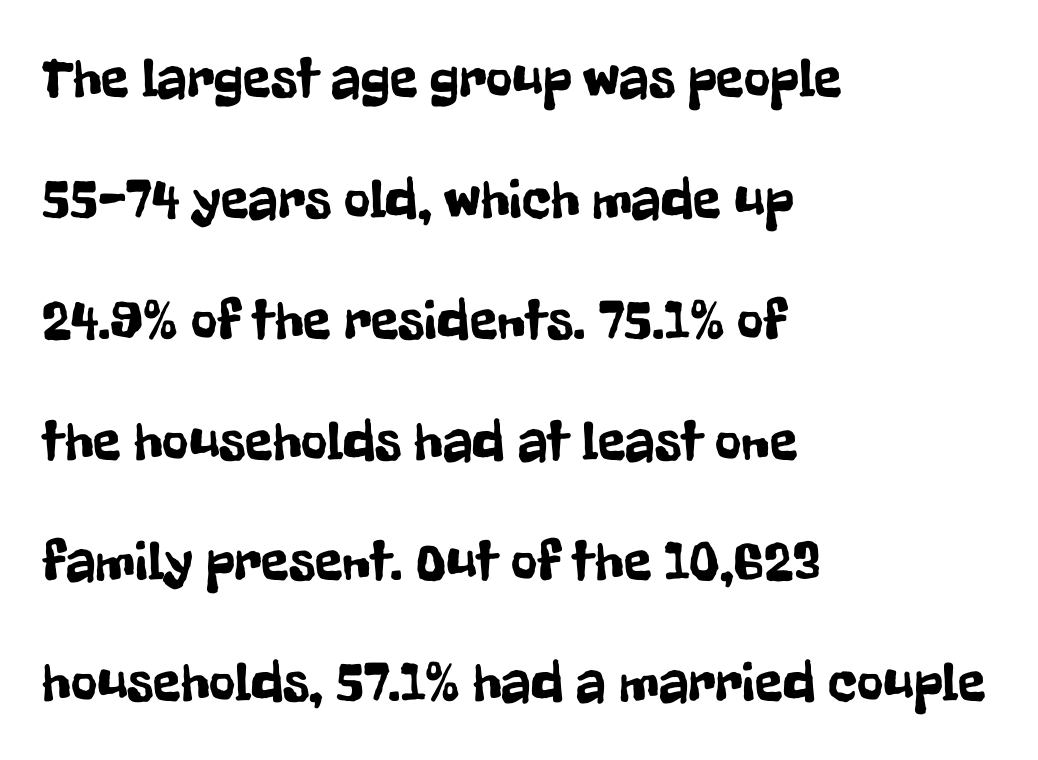
Q: Is the text italic (slanted)? A: No, it is upright.
Q: Is the typeface a serif or a sans-serif typeface? A: Sans-serif.
Q: Is the text underlined? A: No.
Q: How is the paragraph aligned? A: Left-aligned.
Q: Is the spacing between letters normal or unusually wide? A: Normal.
Q: Is the spacing between lines tight, normal or loose? A: Loose.
Q: Width (condensed, normal, or wide)? A: Condensed.
Q: Stroke contrast? A: Low.
Q: x-height? A: Medium.
Q: Monospaced? A: No.
